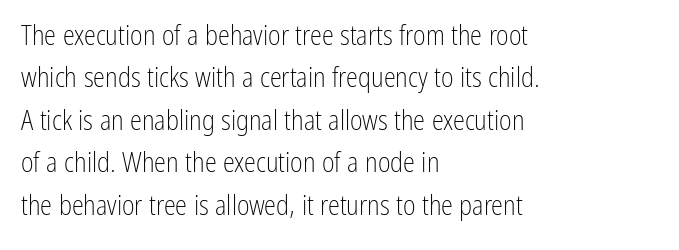
Q: Is the text bold? A: No.
Q: Is the text italic (slanted)? A: No, it is upright.
Q: Is the text underlined? A: No.
Q: How is the paragraph aligned? A: Left-aligned.
Q: Is the spacing between letters normal or unusually wide? A: Normal.
Q: Is the spacing between lines tight, normal or loose? A: Normal.
